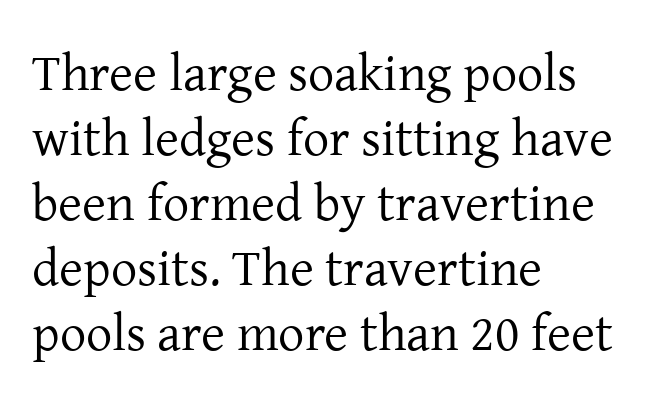
Q: Is the text bold? A: No.
Q: Is the text italic (slanted)? A: No, it is upright.
Q: Is the typeface a serif or a sans-serif typeface? A: Serif.
Q: Is the text underlined? A: No.
Q: How is the paragraph aligned? A: Left-aligned.
Q: Is the spacing between letters normal or unusually wide? A: Normal.
Q: Is the spacing between lines tight, normal or loose? A: Normal.
Q: Width (condensed, normal, or wide)? A: Normal.
Q: Stroke contrast? A: Low.
Q: x-height? A: Medium.
Q: Monospaced? A: No.
